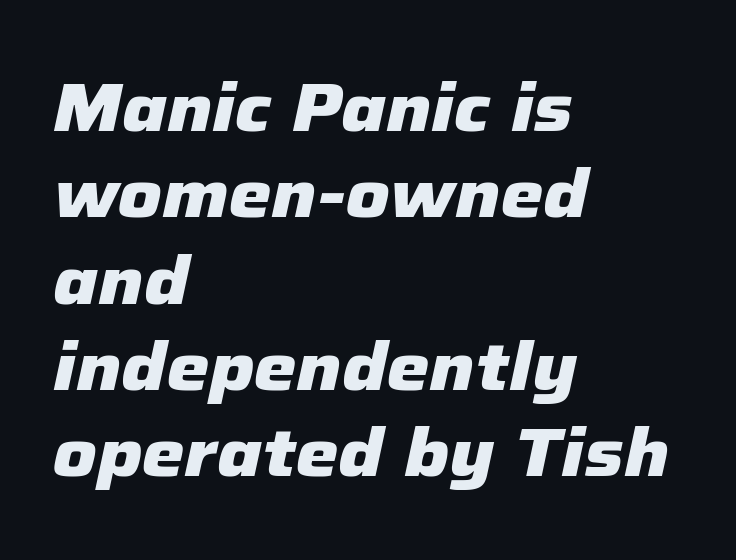
The image shows 68 px heavy type, italic (leaning right); set left-aligned, normal line spacing (1.27x), normal letter spacing, not underlined; low stroke contrast and a medium x-height.
